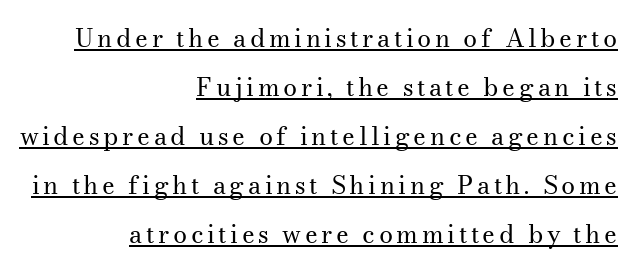
{"italic": "no", "bold": "no", "underline": "yes", "align": "right", "line_spacing": "loose", "line_spacing_ratio": 1.96, "glyph_px": 25}
